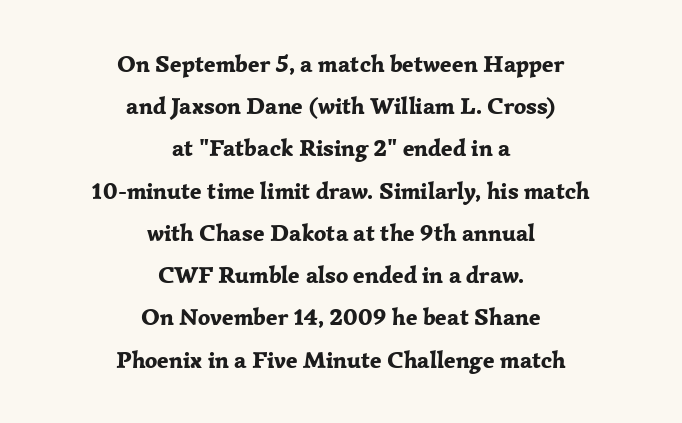
The image shows 24 px bold type, upright; set centered, line spacing 1.76x, normal letter spacing, not underlined.
